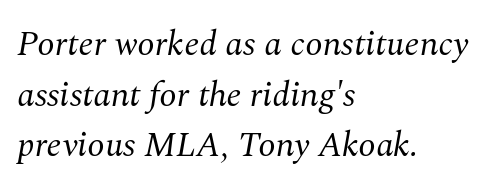
Bare-footed words on every line. Vertical stems look standard width or narrower in stroke. The font's italic variant was chosen for this text. Serifs: yes, visible at the terminals of the letterforms. A typesetter would call this proportional, since set widths differ per character.
